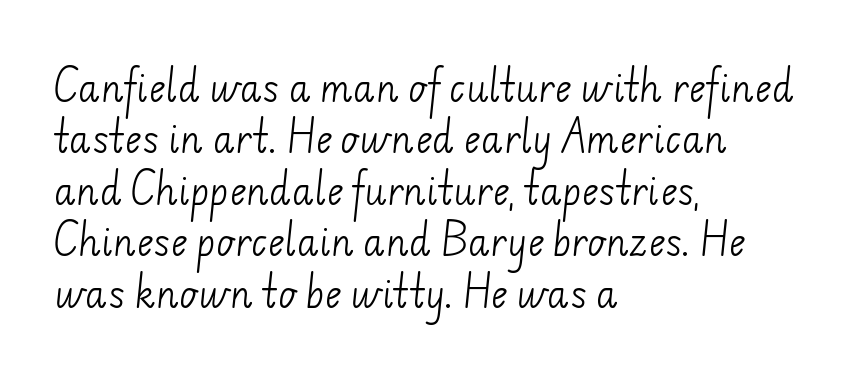
The image shows 36 px light sans-serif type; set left-aligned, normal line spacing (1.43x), normal letter spacing, not underlined; low stroke contrast and a small x-height.
